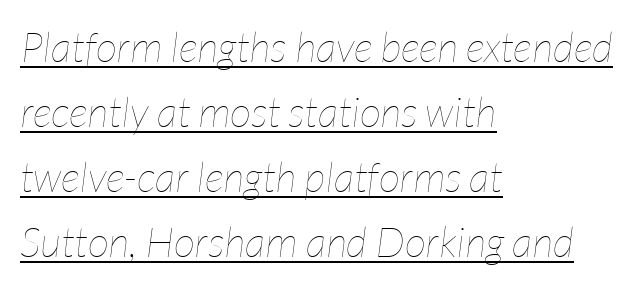
{"italic": "yes", "lean": "right", "slant_degrees": 7, "bold": "no", "weight": "thin", "width": "condensed", "stroke_contrast": "low", "x_height": "medium", "monospaced": "no", "underline": "yes", "align": "left", "line_spacing": "normal", "line_spacing_ratio": 1.55, "letter_spacing": "normal", "letter_spacing_em": 0.0, "glyph_px": 42}
